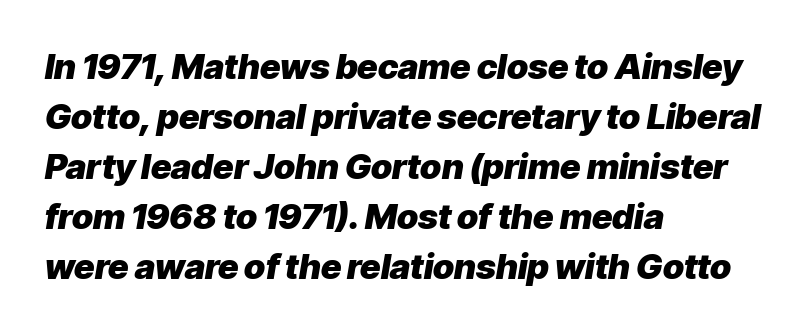
Q: Is the text bold? A: Yes.
Q: Is the text italic (slanted)? A: Yes, it leans right by about 9 degrees.
Q: Is the text underlined? A: No.
Q: How is the paragraph aligned? A: Left-aligned.
Q: Is the spacing between letters normal or unusually wide? A: Normal.
Q: Is the spacing between lines tight, normal or loose? A: Normal.
Q: Width (condensed, normal, or wide)? A: Normal.
Q: Stroke contrast? A: Low.
Q: x-height? A: Medium.
Q: Monospaced? A: No.
